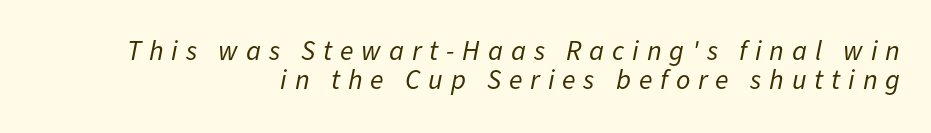
{"italic": "yes", "lean": "right", "slant_degrees": 11, "bold": "no", "weight": "regular", "width": "normal", "stroke_contrast": "low", "x_height": "medium", "monospaced": "no", "underline": "no", "align": "right", "line_spacing": "tight", "line_spacing_ratio": 1.05, "letter_spacing": "wide", "letter_spacing_em": 0.28, "glyph_px": 28}
